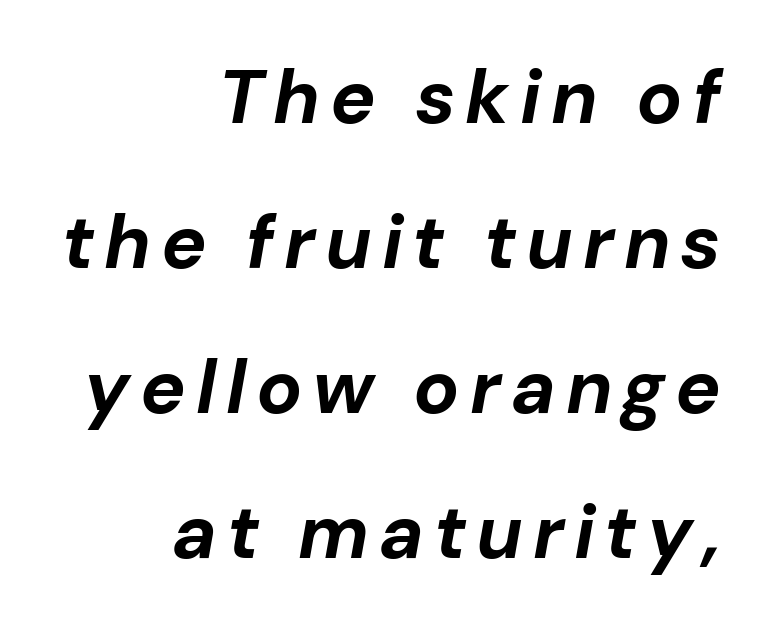
Thick stems and heavy bowls — unmistakably bold. Quick note: italic. In terms of leading, this rendering errs on the spacious side. Horizontal alignment here is rightward, an uncommon choice for prose. Here the designer chose a conventional face with non-uniform glyph widths. Descender tails drop into unmarked territory.
